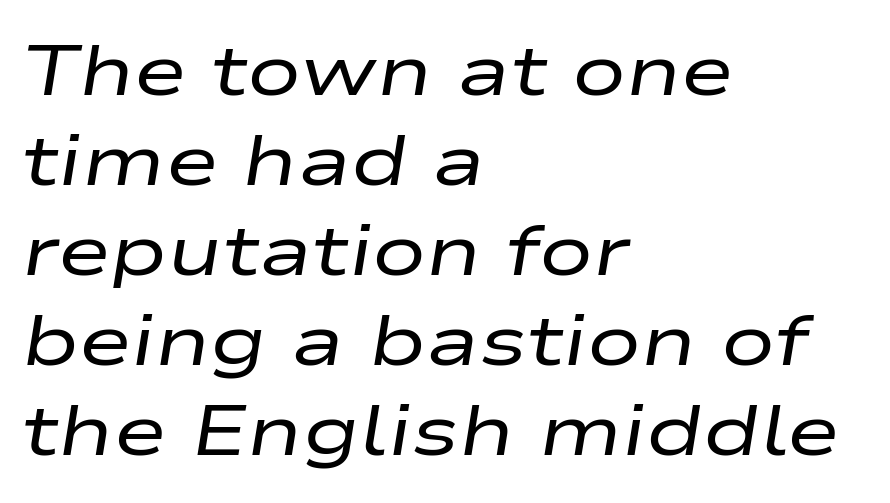
The glyphs look as if they've been sheared to an angle. What's the leading like? Ordinary, nothing unusual. Is the letter spacing exaggerated? No — it looks like the ordinary default. Beneath every word, the page is bare. The weight tops out at a normal text grade.
